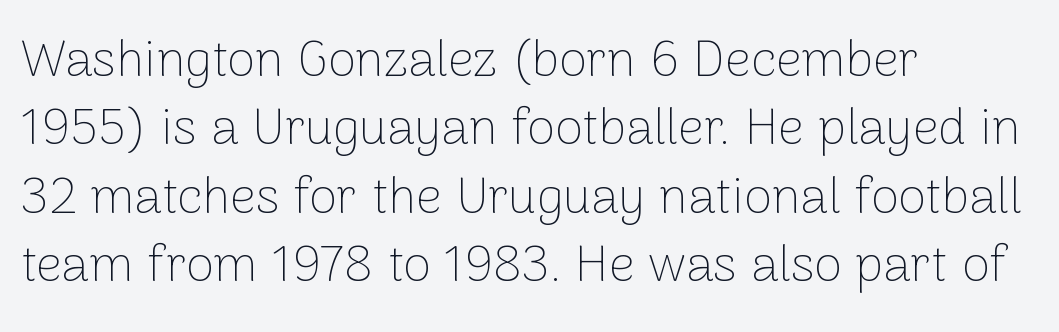
Q: Is the text bold? A: No.
Q: Is the text italic (slanted)? A: No, it is upright.
Q: Is the typeface a serif or a sans-serif typeface? A: Sans-serif.
Q: Is the text underlined? A: No.
Q: How is the paragraph aligned? A: Left-aligned.
Q: Is the spacing between letters normal or unusually wide? A: Normal.
Q: Is the spacing between lines tight, normal or loose? A: Normal.
Q: Width (condensed, normal, or wide)? A: Normal.
Q: Stroke contrast? A: Low.
Q: x-height? A: Medium.
Q: Monospaced? A: No.
